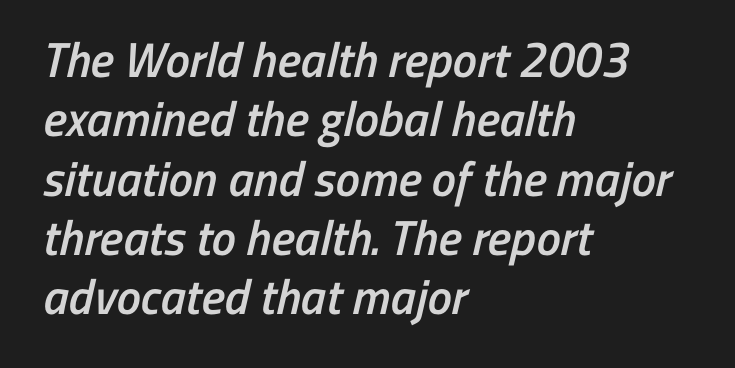
Note the varied advance widths — an 'i' is clearly narrower than an 'm'. The face used here is rendered with its standard letterfit. Short and long lines alike share a common starting point at left. Does the weight exceed regular? Yes, but only to semibold. To sum up the face: it is a sans, with no serifs.
